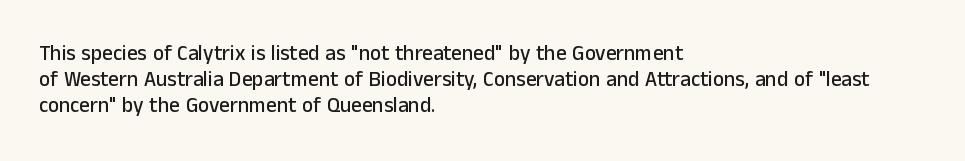
Q: Is the text italic (slanted)? A: No, it is upright.
Q: Is the text underlined? A: No.
Q: How is the paragraph aligned? A: Left-aligned.
Q: Is the spacing between letters normal or unusually wide? A: Normal.
